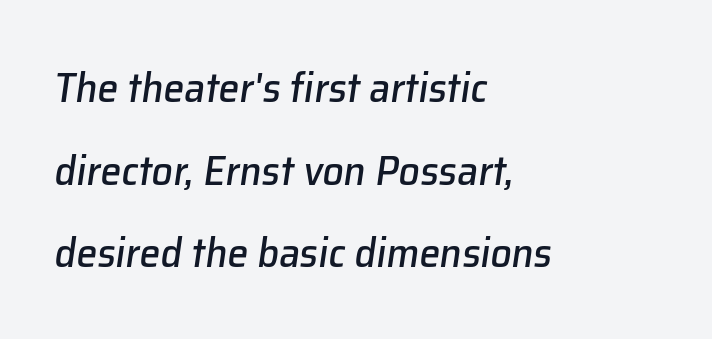
The image shows 42 px text type, italic (leaning right); set left-aligned, loose line spacing (1.97x), normal letter spacing, not underlined; low stroke contrast and a medium x-height.
